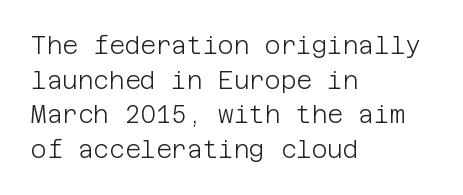
{"italic": "no", "bold": "no", "underline": "no", "align": "left", "line_spacing": "normal", "line_spacing_ratio": 1.44, "letter_spacing": "normal", "letter_spacing_em": 0.0, "glyph_px": 24}
